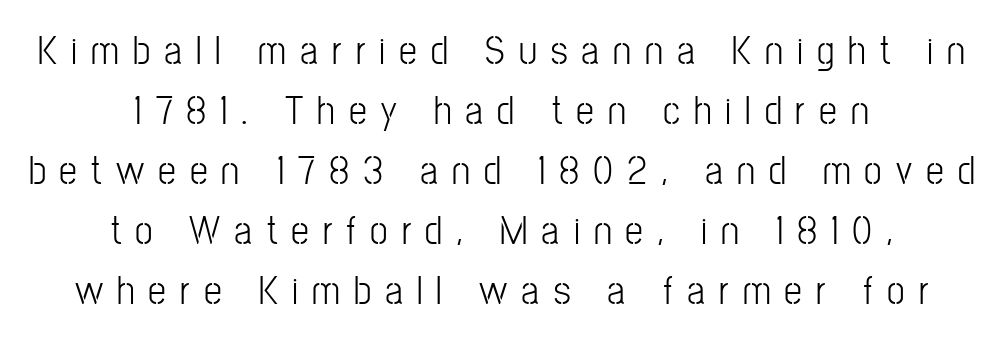
Q: Is the text italic (slanted)? A: No, it is upright.
Q: Is the typeface a serif or a sans-serif typeface? A: Sans-serif.
Q: Is the text underlined? A: No.
Q: How is the paragraph aligned? A: Centered.
Q: Is the spacing between letters normal or unusually wide? A: Unusually wide.
Q: Is the spacing between lines tight, normal or loose? A: Normal.
Q: Width (condensed, normal, or wide)? A: Condensed.
Q: Stroke contrast? A: Low.
Q: x-height? A: Medium.
Q: Monospaced? A: No.
